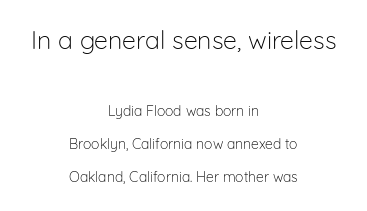
Q: Is the text bold? A: No.
Q: Is the text italic (slanted)? A: No, it is upright.
Q: Is the text underlined? A: No.
Q: How is the paragraph aligned? A: Centered.
Q: Is the spacing between letters normal or unusually wide? A: Normal.
Q: Is the spacing between lines tight, normal or loose? A: Loose.
Q: Which block of text is set in a larger size, the first (top) or the second (bottom)? A: The first (top) one.
